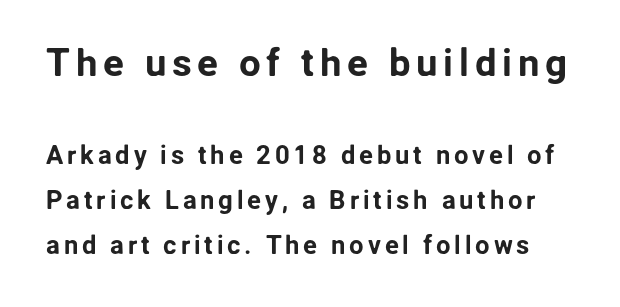
Every character sits straight up, as roman type does. Looks like regular typesetting: each glyph gets only the width it needs. The initial chunk of copy outweighs the following chunk in type size. The passage shown is typeset with a sans-serif family. The space directly below the letters is spotless.
